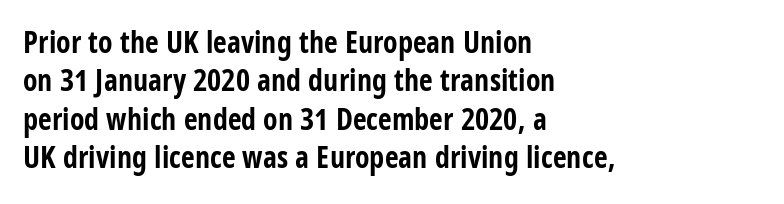
Q: Is the text bold? A: Yes.
Q: Is the text italic (slanted)? A: No, it is upright.
Q: Is the typeface a serif or a sans-serif typeface? A: Sans-serif.
Q: Is the text underlined? A: No.
Q: How is the paragraph aligned? A: Left-aligned.
Q: Is the spacing between letters normal or unusually wide? A: Normal.
Q: Is the spacing between lines tight, normal or loose? A: Normal.
Q: Width (condensed, normal, or wide)? A: Condensed.
Q: Stroke contrast? A: Low.
Q: x-height? A: Large.
Q: Monospaced? A: No.
